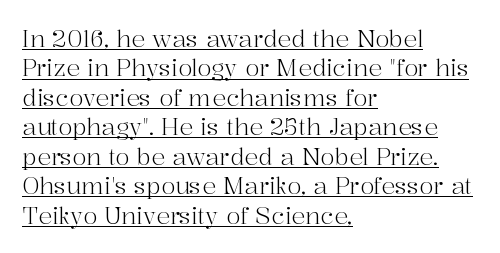
{"italic": "no", "bold": "no", "underline": "yes", "align": "left", "line_spacing": "normal", "line_spacing_ratio": 1.28, "letter_spacing": "normal", "letter_spacing_em": 0.0, "glyph_px": 23}
